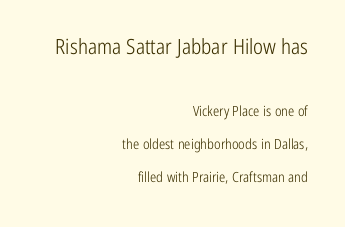
The compositor pushed each line to the right boundary. Letter spacing: default. You can tell it's not italic because the verticals are truly vertical. The letterforms sit at book weight or below. In terms of leading, this rendering errs on the spacious side.
